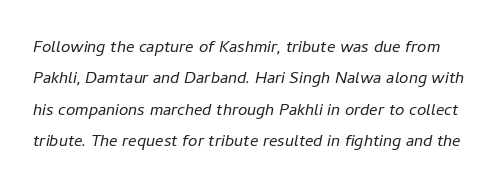
The image shows 21 px text type, italic (leaning right); set normal line spacing (1.49x), normal letter spacing, not underlined.
